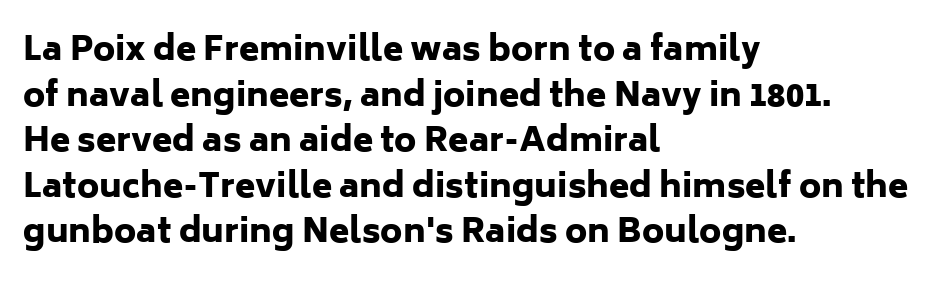
The image shows 33 px heavy sans-serif type, upright; set left-aligned, normal line spacing (1.38x), normal letter spacing, not underlined; low stroke contrast and a medium x-height.
